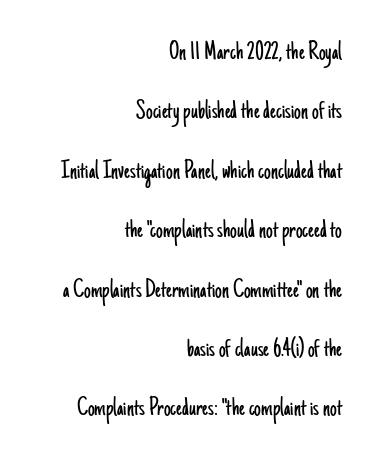
Q: Is the text bold? A: No.
Q: Is the text italic (slanted)? A: No, it is upright.
Q: Is the text underlined? A: No.
Q: How is the paragraph aligned? A: Right-aligned.
Q: Is the spacing between letters normal or unusually wide? A: Normal.
Q: Is the spacing between lines tight, normal or loose? A: Loose.
